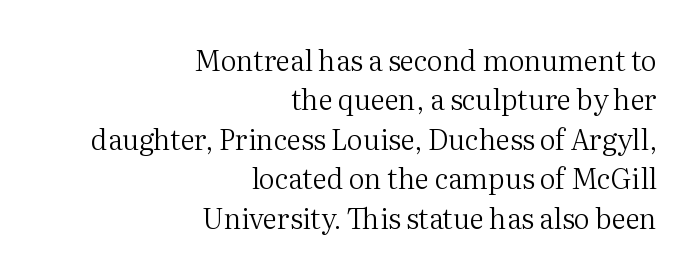
Leftover space on each line is placed entirely before the opening word. Quick note: not italic, upright. Honestly, there is no underline to notice here at all. Here the designer chose a conventional face with non-uniform glyph widths.
